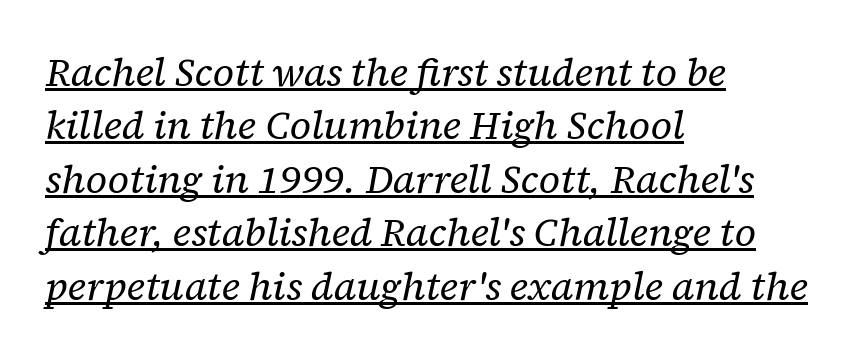
The glyphs look as if they've been sheared to an angle. Here the designer chose a conventional face with non-uniform glyph widths. A continuous stroke trails under the words, as in a hyperlink. In terms of letterspacing, this is plain default setting.
